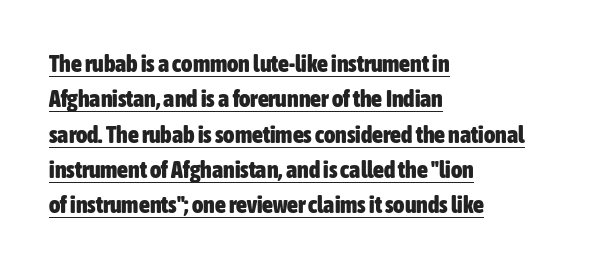
Beneath each row of characters lies a ruled line. The line-height multiplier appears to be the usual default. Thick stems and heavy bowls — unmistakably bold. The font's upright variant was chosen for this text.
